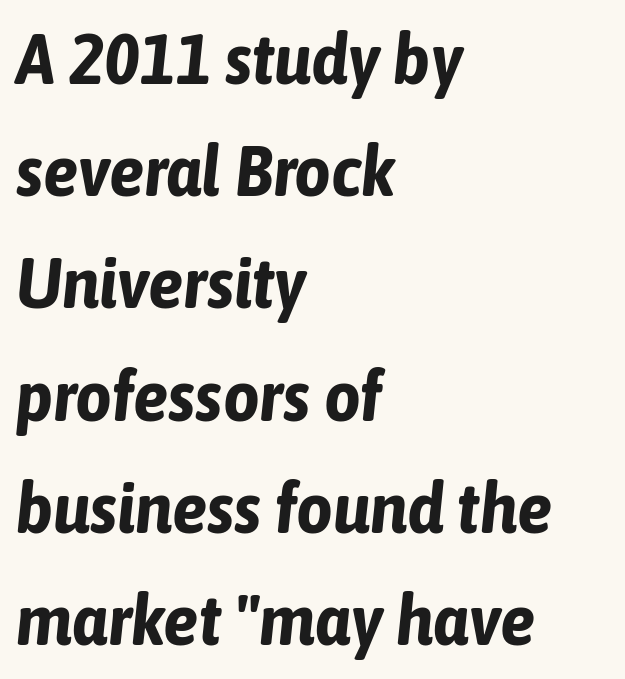
Q: Is the text bold? A: Yes.
Q: Is the text italic (slanted)? A: Yes, it leans right by about 6 degrees.
Q: Is the text underlined? A: No.
Q: How is the paragraph aligned? A: Left-aligned.
Q: Is the spacing between letters normal or unusually wide? A: Normal.
Q: Is the spacing between lines tight, normal or loose? A: Normal.
Q: Width (condensed, normal, or wide)? A: Condensed.
Q: Stroke contrast? A: Low.
Q: x-height? A: Medium.
Q: Monospaced? A: No.
